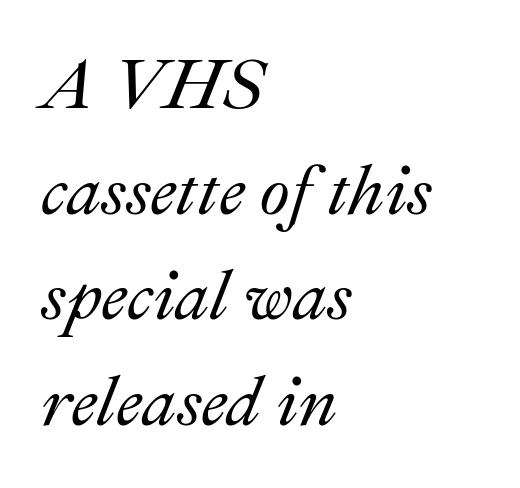
The image shows 70 px text type, italic (leaning right); set left-aligned, normal line spacing (1.51x), normal letter spacing, not underlined; medium stroke contrast and a small x-height.
